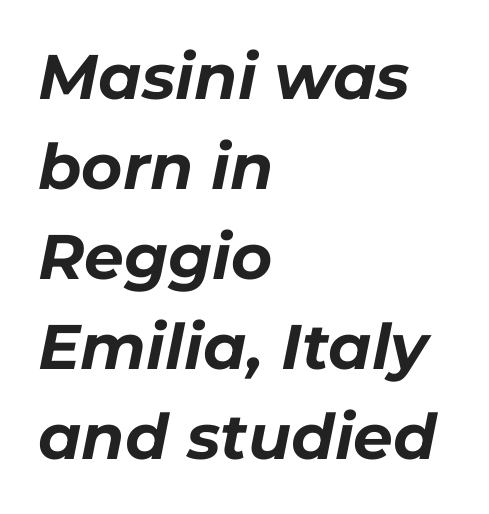
Q: Is the text bold? A: Yes.
Q: Is the text italic (slanted)? A: Yes, it leans right by about 11 degrees.
Q: Is the text underlined? A: No.
Q: How is the paragraph aligned? A: Left-aligned.
Q: Is the spacing between letters normal or unusually wide? A: Normal.
Q: Is the spacing between lines tight, normal or loose? A: Normal.
Q: Width (condensed, normal, or wide)? A: Normal.
Q: Stroke contrast? A: Low.
Q: x-height? A: Medium.
Q: Monospaced? A: No.
